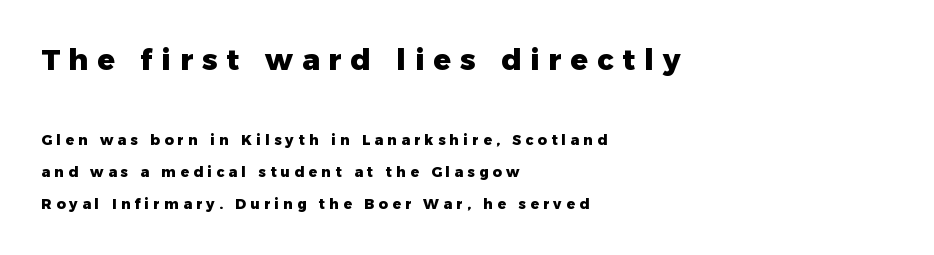
Quick note: underline off. The horizontal fit of the characters is loose and conspicuously gappy. Rows of type keep a wide berth in the vertical direction. Visually the block forms a straight wall on the left and a jagged coastline on the right. The font family rendered here belongs to the sans-serif group. You get the large type first, then a drop to smaller type.
